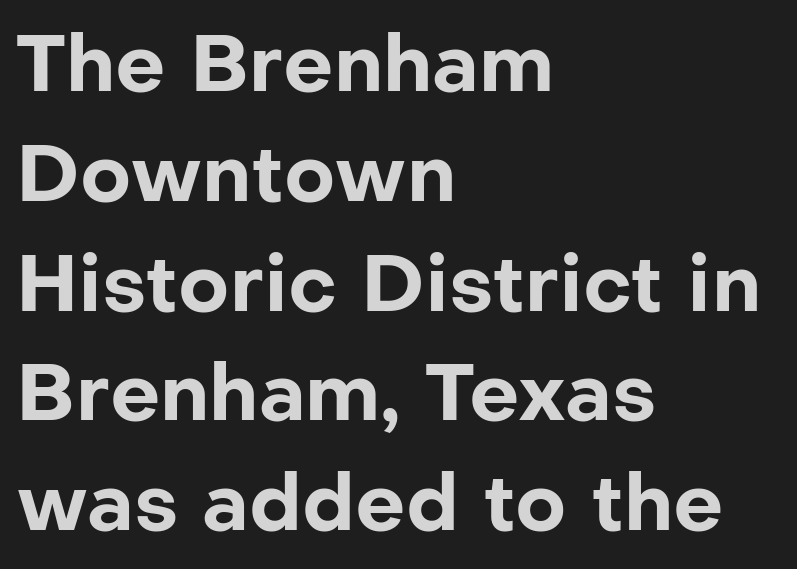
{"serif": "no", "italic": "no", "bold": "yes", "weight": "bold", "width": "normal", "stroke_contrast": "low", "x_height": "medium", "monospaced": "no", "underline": "no", "align": "left", "line_spacing": "normal", "line_spacing_ratio": 1.39, "letter_spacing": "normal", "letter_spacing_em": 0.0, "glyph_px": 79}
